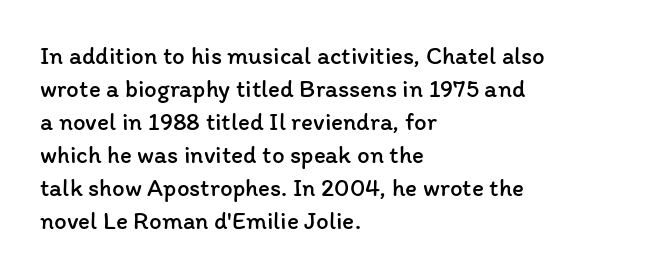
{"italic": "no", "bold": "no", "underline": "no", "align": "left", "line_spacing": "normal", "line_spacing_ratio": 1.32, "letter_spacing": "normal", "letter_spacing_em": 0.0, "glyph_px": 25}
